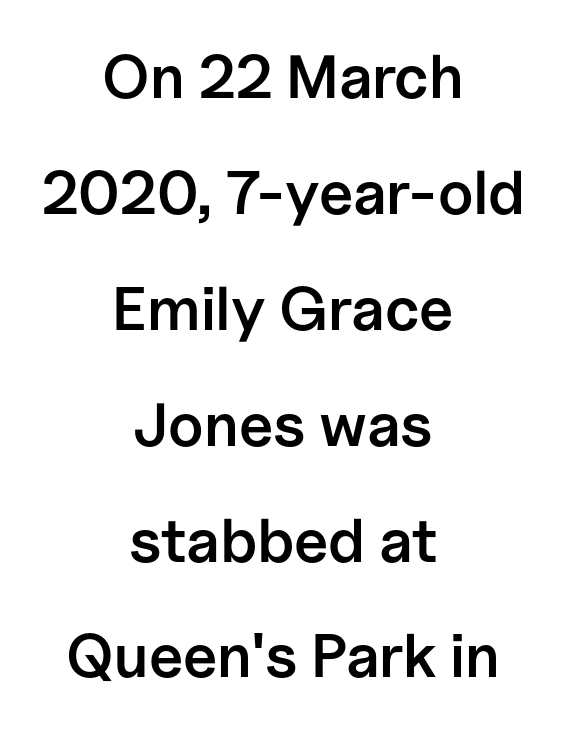
The image shows 61 px semibold sans-serif type, upright; set centered, loose line spacing (1.9x), normal letter spacing, not underlined; low stroke contrast and a medium x-height.
